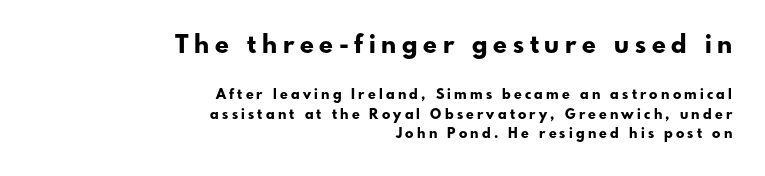
Here the glyphs are tracked loosely, breaking word shapes into spaced letters. The emphasis by scale lands on block number one, above. The vertical gap from one line to the next is medium. Italic? Not at all — the glyphs are vertical.
